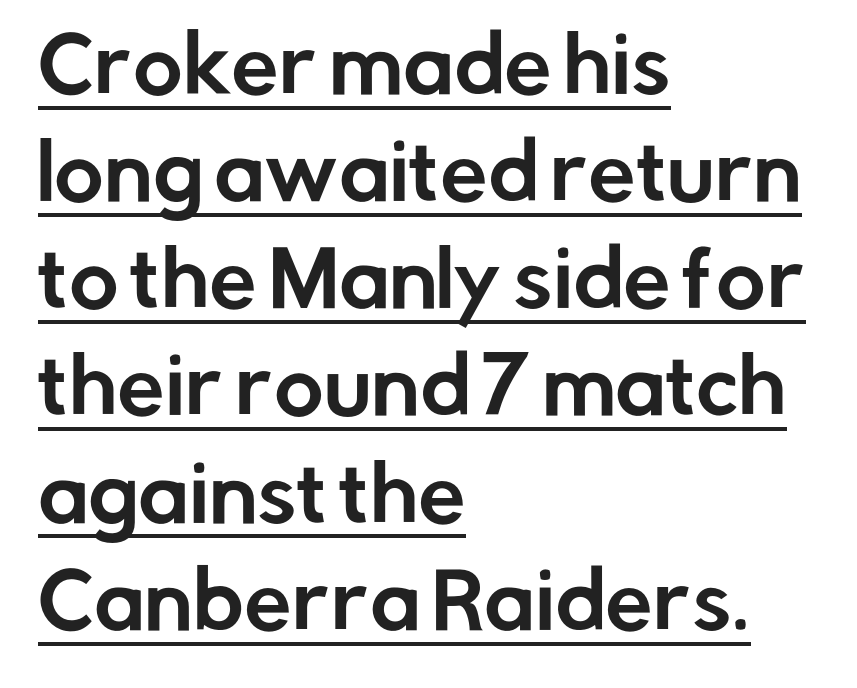
{"serif": "no", "italic": "no", "width": "normal", "stroke_contrast": "low", "x_height": "medium", "monospaced": "no", "underline": "yes", "align": "left", "line_spacing": "normal", "line_spacing_ratio": 1.41, "letter_spacing": "normal", "letter_spacing_em": 0.0, "glyph_px": 76}
